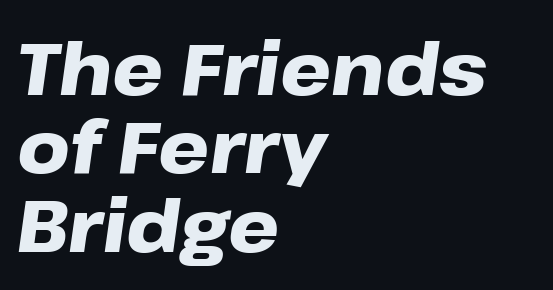
{"italic": "yes", "lean": "right", "slant_degrees": 8, "bold": "yes", "weight": "heavy", "width": "wide", "stroke_contrast": "low", "x_height": "medium", "monospaced": "no", "underline": "no", "align": "left", "line_spacing": "tight", "line_spacing_ratio": 1.09, "letter_spacing": "normal", "letter_spacing_em": 0.0, "glyph_px": 72}
